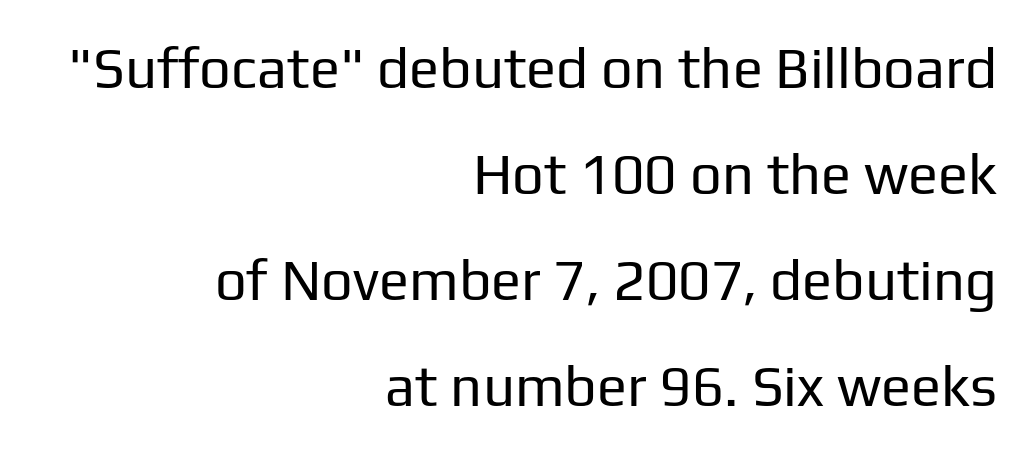
The image shows 56 px regular-weight sans-serif type, upright; set right-aligned, line spacing 1.89x, normal letter spacing, not underlined; low stroke contrast and a medium x-height.
